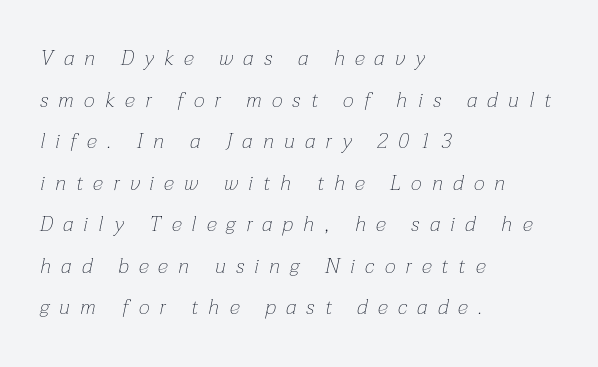
The image shows 21 px text type, italic (leaning right); set left-aligned, loose line spacing (1.98x), unusually wide letter spacing (+0.49 em), not underlined.
